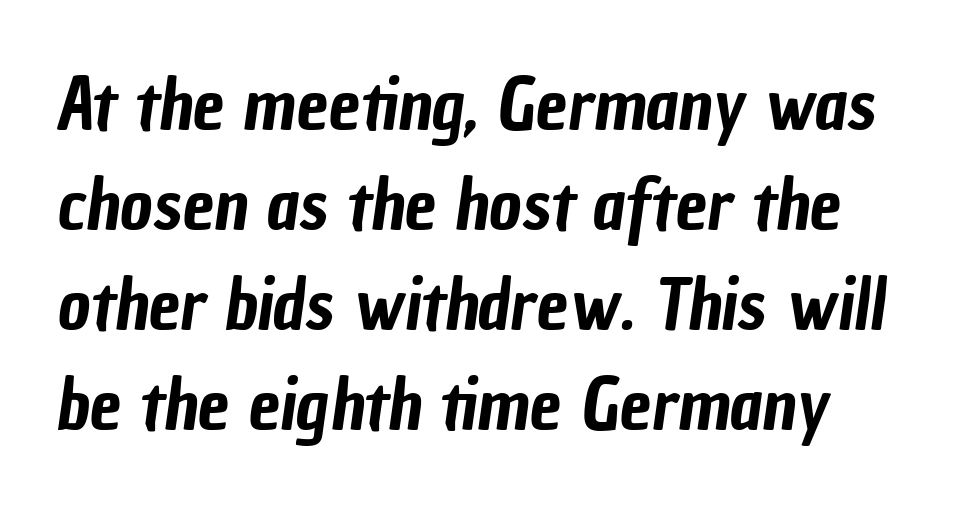
Q: Is the typeface a serif or a sans-serif typeface? A: Sans-serif.
Q: Is the text underlined? A: No.
Q: How is the paragraph aligned? A: Left-aligned.
Q: Is the spacing between letters normal or unusually wide? A: Normal.
Q: Is the spacing between lines tight, normal or loose? A: Normal.
Q: Width (condensed, normal, or wide)? A: Condensed.
Q: Stroke contrast? A: Low.
Q: x-height? A: Medium.
Q: Monospaced? A: No.
